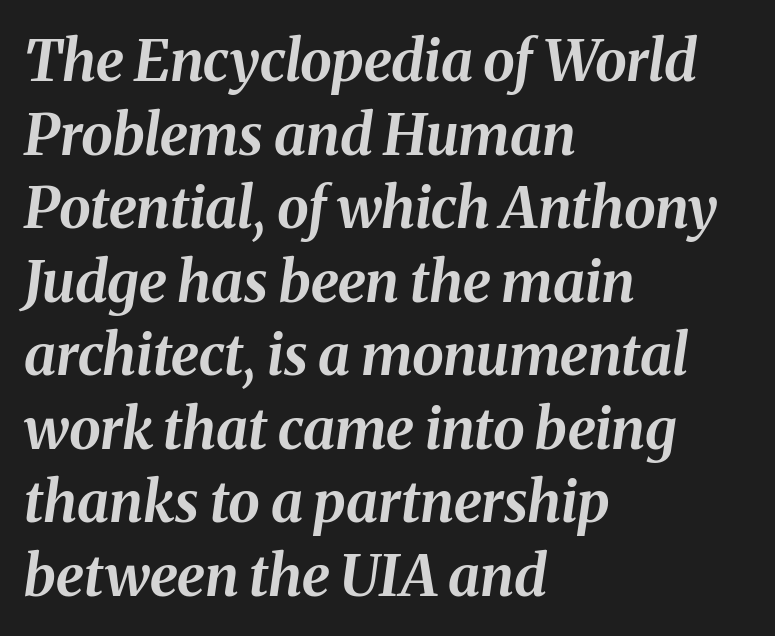
{"italic": "yes", "lean": "right", "slant_degrees": 8, "bold": "yes", "weight": "bold", "width": "normal", "stroke_contrast": "medium", "x_height": "medium", "monospaced": "no", "underline": "no", "align": "left", "line_spacing": "normal", "line_spacing_ratio": 1.29, "letter_spacing": "normal", "letter_spacing_em": 0.0, "glyph_px": 57}
